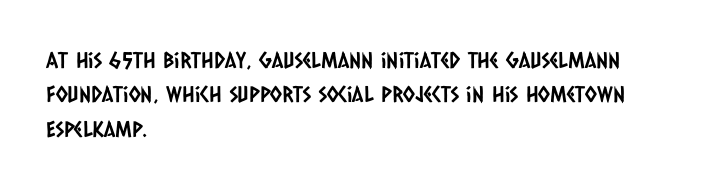
{"underline": "no", "align": "left", "line_spacing": "normal", "line_spacing_ratio": 1.56, "letter_spacing": "normal", "letter_spacing_em": 0.0, "glyph_px": 22}
